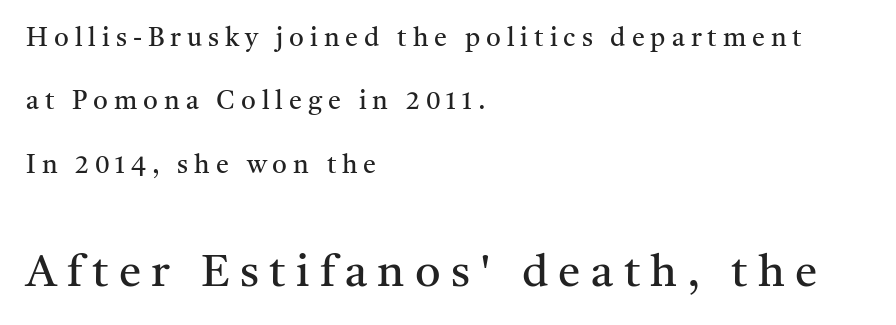
{"serif": "yes", "italic": "no", "bold": "no", "weight": "regular", "width": "normal", "stroke_contrast": "medium", "x_height": "medium", "monospaced": "no", "underline": "no", "align": "left", "line_spacing": "loose", "line_spacing_ratio": 2.44, "letter_spacing": "wide", "letter_spacing_em": 0.23, "larger_block": "second", "size_ratio": 1.73, "glyph_px": 45}
